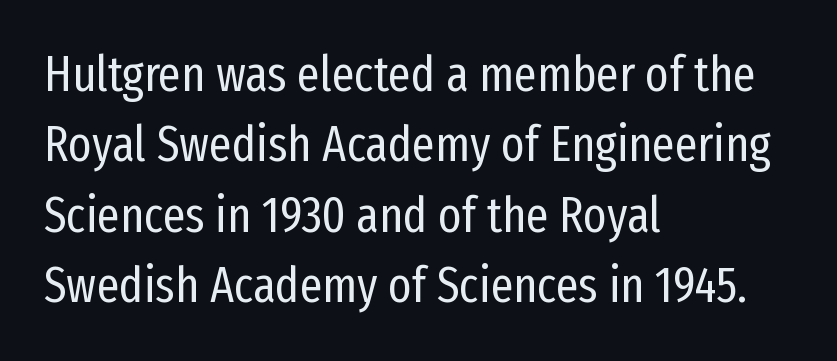
Q: Is the text bold? A: No.
Q: Is the text italic (slanted)? A: No, it is upright.
Q: Is the typeface a serif or a sans-serif typeface? A: Sans-serif.
Q: Is the text underlined? A: No.
Q: How is the paragraph aligned? A: Left-aligned.
Q: Is the spacing between letters normal or unusually wide? A: Normal.
Q: Is the spacing between lines tight, normal or loose? A: Normal.
Q: Width (condensed, normal, or wide)? A: Condensed.
Q: Stroke contrast? A: Low.
Q: x-height? A: Medium.
Q: Monospaced? A: No.
